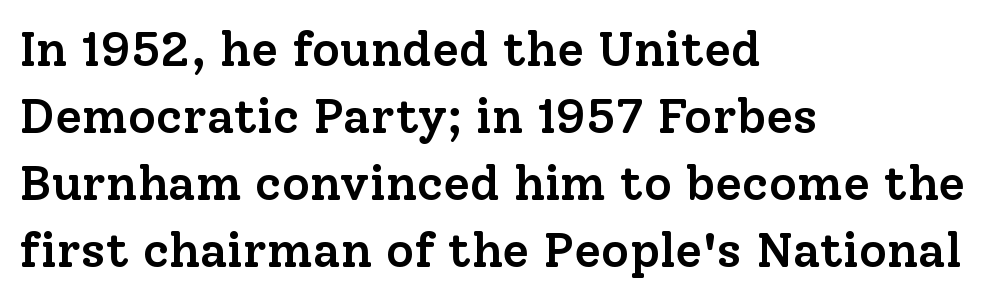
The image shows 49 px semibold serif type, upright; set left-aligned, normal line spacing (1.37x), normal letter spacing, not underlined; low stroke contrast and a medium x-height.
